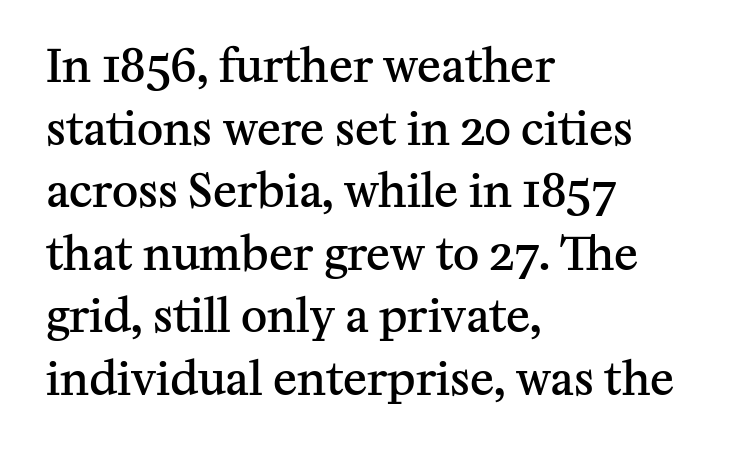
The image shows 45 px semibold serif type, upright; set left-aligned, normal line spacing (1.39x), normal letter spacing, not underlined; medium stroke contrast and a medium x-height.
